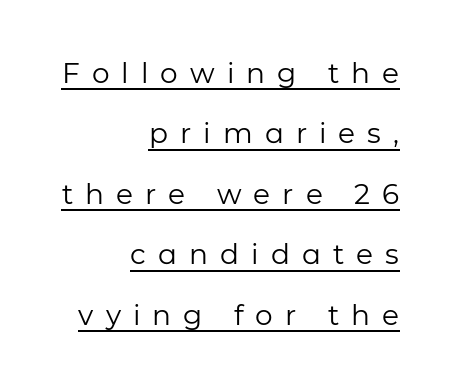
Q: Is the text bold? A: No.
Q: Is the text italic (slanted)? A: No, it is upright.
Q: Is the typeface a serif or a sans-serif typeface? A: Sans-serif.
Q: Is the text underlined? A: Yes.
Q: How is the paragraph aligned? A: Right-aligned.
Q: Is the spacing between letters normal or unusually wide? A: Unusually wide.
Q: Is the spacing between lines tight, normal or loose? A: Loose.
Q: Width (condensed, normal, or wide)? A: Normal.
Q: Stroke contrast? A: Low.
Q: x-height? A: Medium.
Q: Monospaced? A: No.
